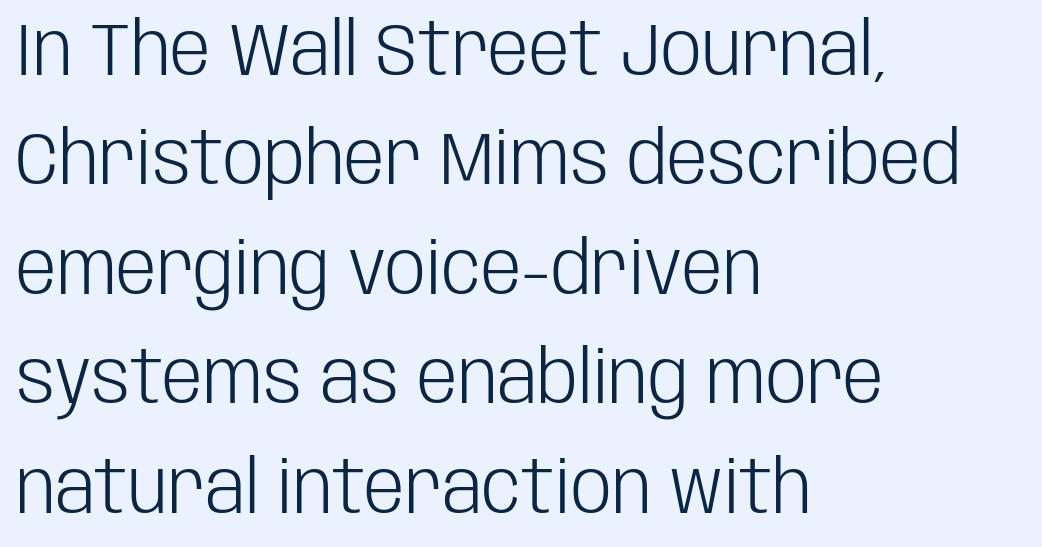
The text block is weighted toward the left margin, trailing off unevenly rightward. The passage shown is typeset with a sans-serif family. Unmarked baselines from the first word to the last. Proportional: the letters do not fall into vertical columns.
